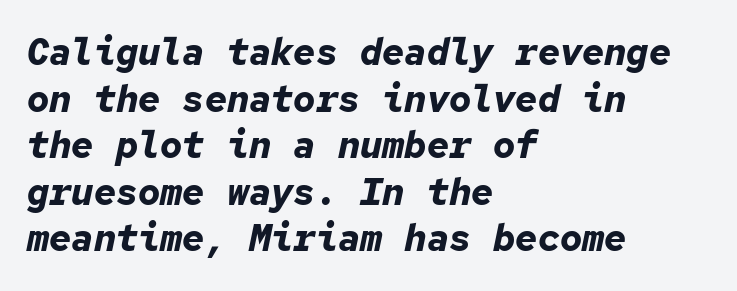
The image shows 37 px bold type, italic (leaning right), monospaced; set left-aligned, normal line spacing (1.26x), normal letter spacing, not underlined; low stroke contrast and a medium x-height.
